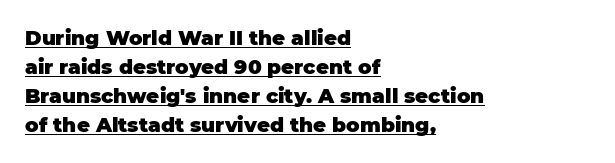
{"italic": "no", "bold": "yes", "underline": "yes", "align": "left", "line_spacing": "normal", "line_spacing_ratio": 1.45, "letter_spacing": "normal", "letter_spacing_em": 0.0, "glyph_px": 20}
